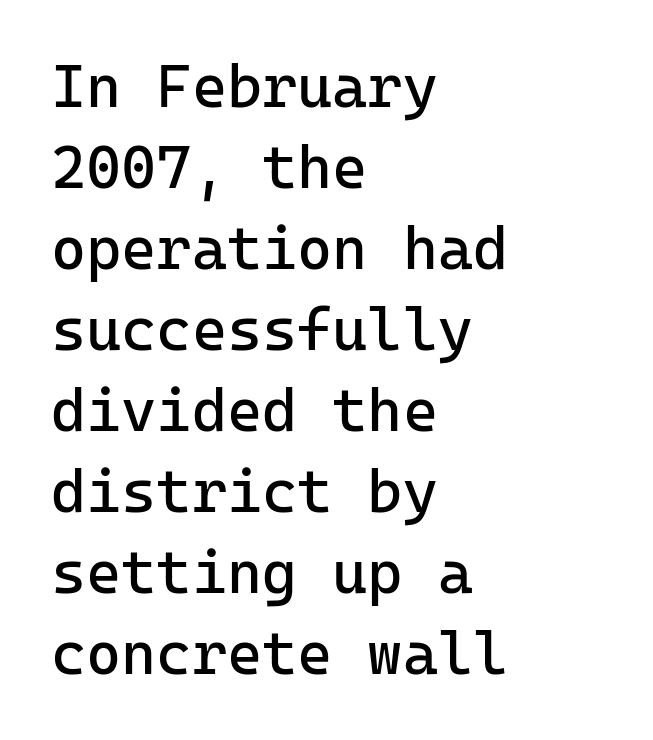
Q: Is the text bold? A: No.
Q: Is the text italic (slanted)? A: No, it is upright.
Q: Is the typeface a serif or a sans-serif typeface? A: Sans-serif.
Q: Is the text underlined? A: No.
Q: How is the paragraph aligned? A: Left-aligned.
Q: Is the spacing between letters normal or unusually wide? A: Normal.
Q: Is the spacing between lines tight, normal or loose? A: Normal.
Q: Width (condensed, normal, or wide)? A: Normal.
Q: Stroke contrast? A: Low.
Q: x-height? A: Medium.
Q: Monospaced? A: Yes.
